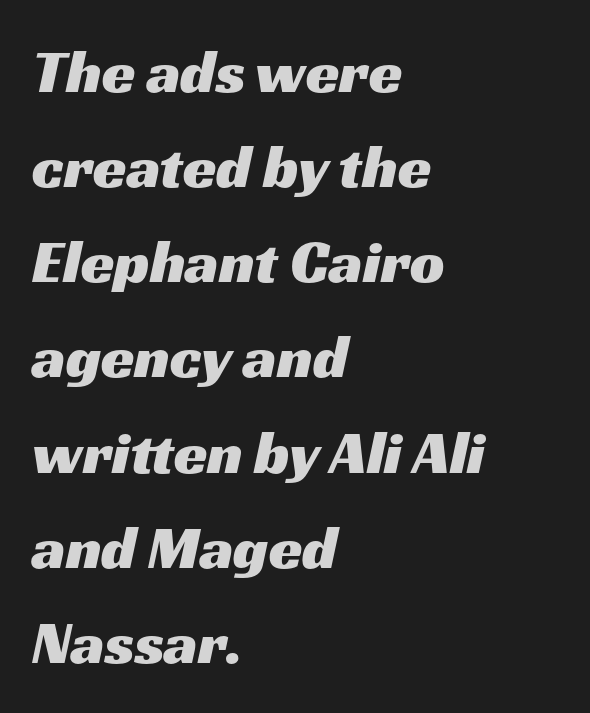
{"serif": "no", "width": "wide", "stroke_contrast": "medium", "x_height": "medium", "monospaced": "no", "underline": "no", "align": "left", "line_spacing": "normal", "line_spacing_ratio": 1.56, "letter_spacing": "normal", "letter_spacing_em": 0.0, "glyph_px": 61}
